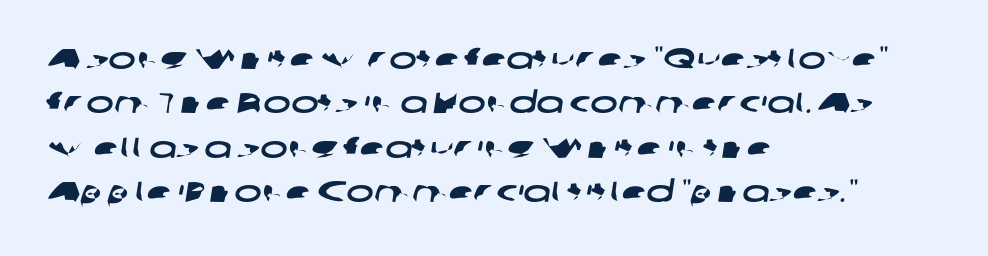
The image shows 29 px wide sans-serif type; set left-aligned, normal line spacing (1.53x), normal letter spacing, not underlined; low stroke contrast and a medium x-height.
